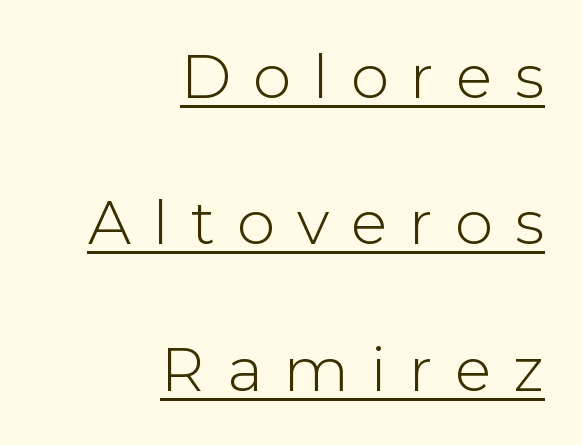
Q: Is the text bold? A: No.
Q: Is the text italic (slanted)? A: No, it is upright.
Q: Is the typeface a serif or a sans-serif typeface? A: Sans-serif.
Q: Is the text underlined? A: Yes.
Q: How is the paragraph aligned? A: Right-aligned.
Q: Is the spacing between letters normal or unusually wide? A: Unusually wide.
Q: Is the spacing between lines tight, normal or loose? A: Loose.
Q: Width (condensed, normal, or wide)? A: Normal.
Q: Stroke contrast? A: Low.
Q: x-height? A: Medium.
Q: Monospaced? A: No.
